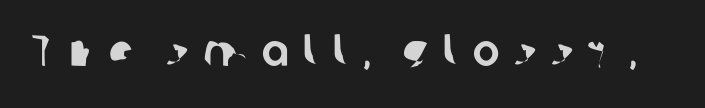
Q: Is the typeface a serif or a sans-serif typeface? A: Sans-serif.
Q: Is the text underlined? A: No.
Q: Is the spacing between letters normal or unusually wide? A: Unusually wide.
Q: Width (condensed, normal, or wide)? A: Normal.
Q: Stroke contrast? A: Low.
Q: x-height? A: Medium.
Q: Monospaced? A: No.
